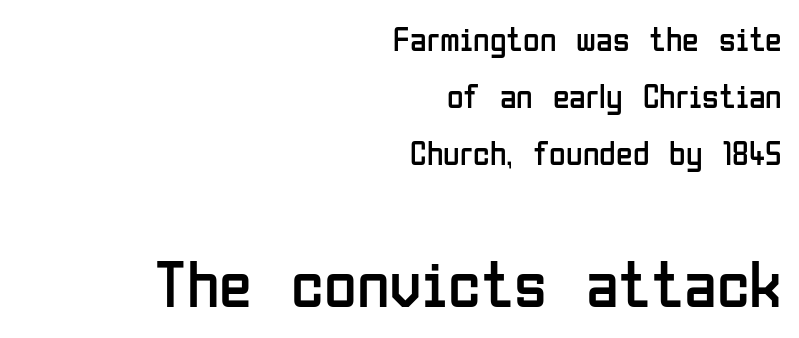
Q: Is the text bold? A: No.
Q: Is the text italic (slanted)? A: No, it is upright.
Q: Is the typeface a serif or a sans-serif typeface? A: Sans-serif.
Q: Is the text underlined? A: No.
Q: How is the paragraph aligned? A: Right-aligned.
Q: Is the spacing between letters normal or unusually wide? A: Normal.
Q: Is the spacing between lines tight, normal or loose? A: Normal.
Q: Which block of text is set in a larger size, the first (top) or the second (bottom)? A: The second (bottom) one.
Q: Width (condensed, normal, or wide)? A: Condensed.
Q: Stroke contrast? A: Low.
Q: x-height? A: Medium.
Q: Monospaced? A: No.
